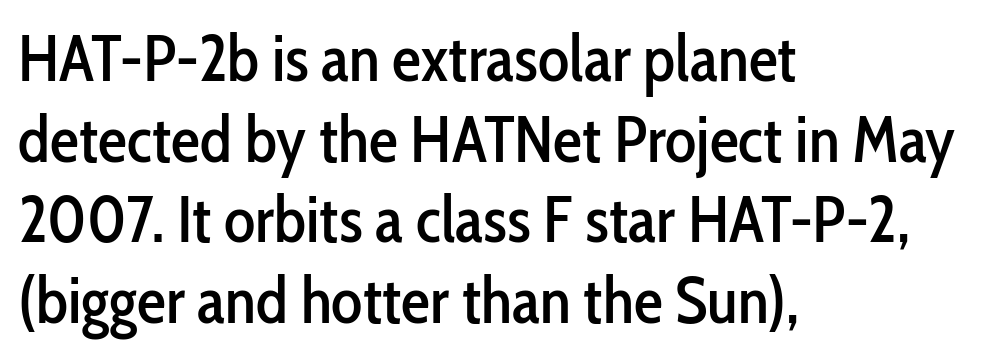
The image shows 65 px condensed sans-serif type, upright; set left-aligned, line spacing 1.24x, normal letter spacing, not underlined; low stroke contrast and a medium x-height.
